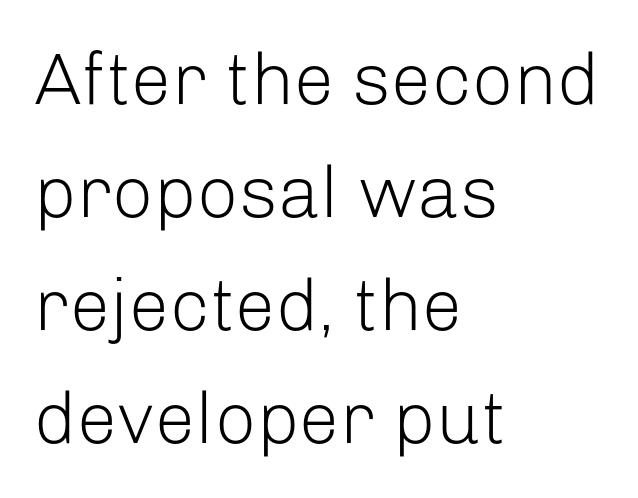
The image shows 73 px light sans-serif type, upright; set left-aligned, normal line spacing (1.55x), normal letter spacing, not underlined; low stroke contrast and a medium x-height.
